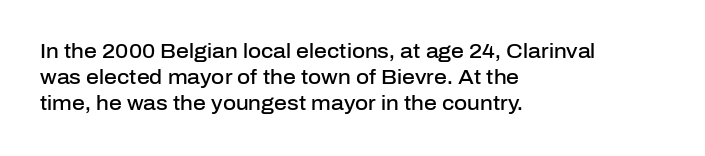
The image shows 20 px text type, upright; set left-aligned, normal line spacing (1.31x), normal letter spacing, not underlined.
